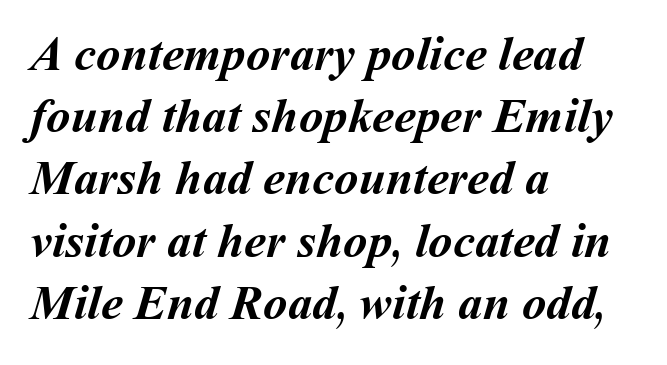
Descenders hang freely into open space. Weight: bold. These lines are rendered in a variable-pitch font. In terms of letterspacing, this is plain default setting. Every row of glyphs begins at an identical x-position on the left.
